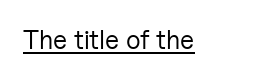
Q: Is the text bold? A: No.
Q: Is the text italic (slanted)? A: No, it is upright.
Q: Is the text underlined? A: Yes.
Q: Is the spacing between letters normal or unusually wide? A: Normal.
